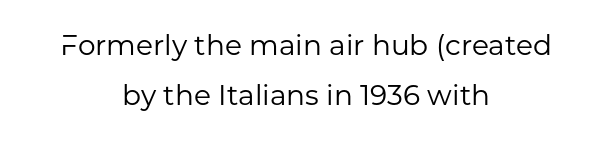
This sample has the flowing, uneven cadence of proportional lettering. Each row of text sits above clean, open space. Does extra space separate the letters? No, they use regular spacing. Leftover space on each line is divided equally before and after the words.
